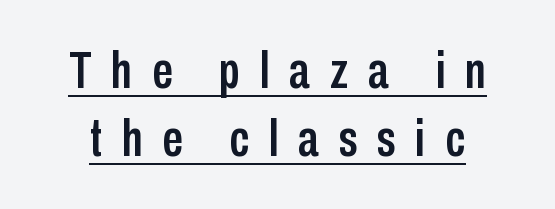
The image shows 52 px condensed sans-serif type, upright; set normal line spacing (1.3x), unusually wide letter spacing (+0.38 em), underlined; low stroke contrast and a medium x-height.
